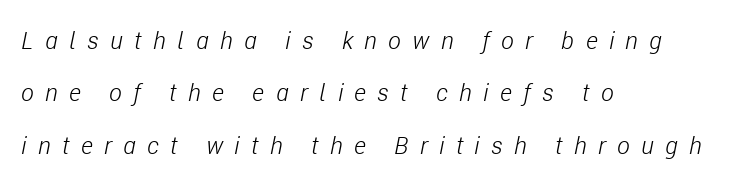
The image shows 24 px text type, italic (leaning right); set left-aligned, loose line spacing (2.18x), unusually wide letter spacing (+0.48 em), not underlined.
